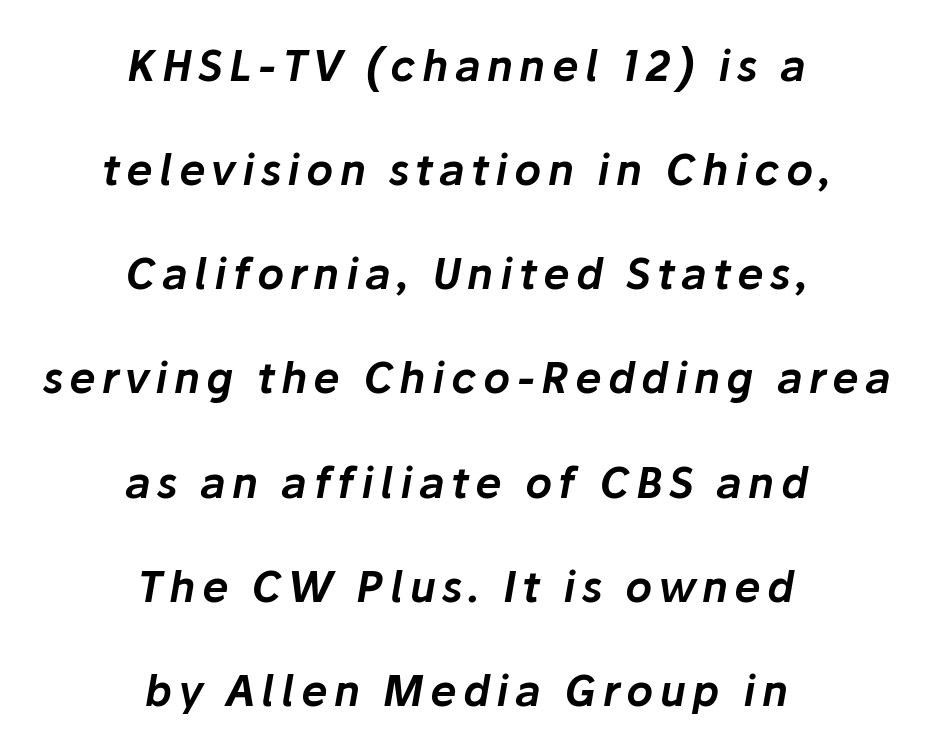
The image shows 42 px text type, italic (leaning right); set centered, loose line spacing (2.48x), not underlined; low stroke contrast and a medium x-height.
